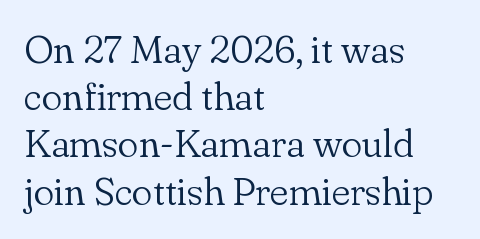
{"serif": "yes", "italic": "no", "bold": "no", "weight": "light", "width": "normal", "stroke_contrast": "low", "x_height": "small", "monospaced": "no", "underline": "no", "align": "left", "line_spacing_ratio": 1.21, "letter_spacing": "normal", "letter_spacing_em": 0.0, "glyph_px": 39}
